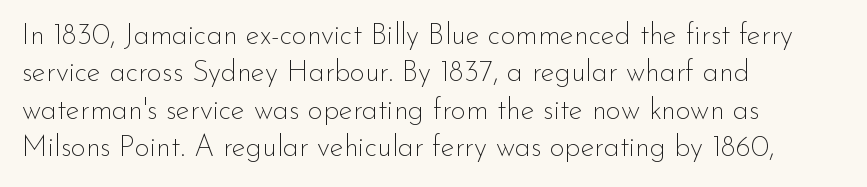
Q: Is the text bold? A: No.
Q: Is the text italic (slanted)? A: No, it is upright.
Q: Is the typeface a serif or a sans-serif typeface? A: Sans-serif.
Q: Is the text underlined? A: No.
Q: How is the paragraph aligned? A: Left-aligned.
Q: Is the spacing between letters normal or unusually wide? A: Normal.
Q: Is the spacing between lines tight, normal or loose? A: Normal.
Q: Width (condensed, normal, or wide)? A: Normal.
Q: Stroke contrast? A: Low.
Q: x-height? A: Small.
Q: Monospaced? A: No.
